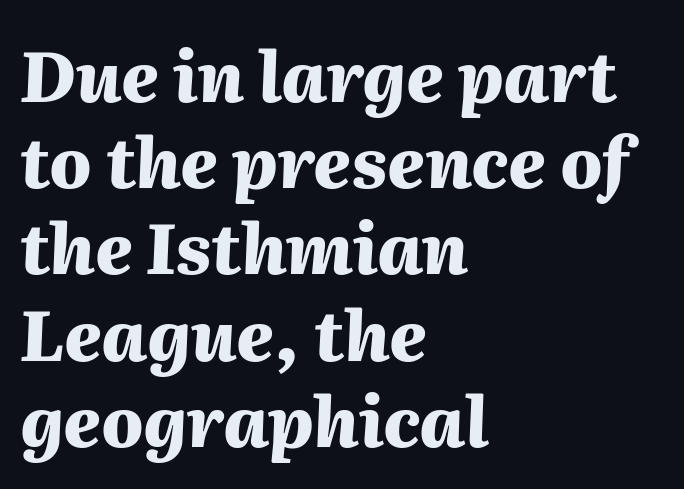
I'd describe the lettering as bold — thick and assertive. Plain, unruled lines of type. Does the lettering tilt? It does — this is italic. Leftover space on each line is placed entirely after the last word. Think of a printed novel: that variable character pitch is what you see here.
